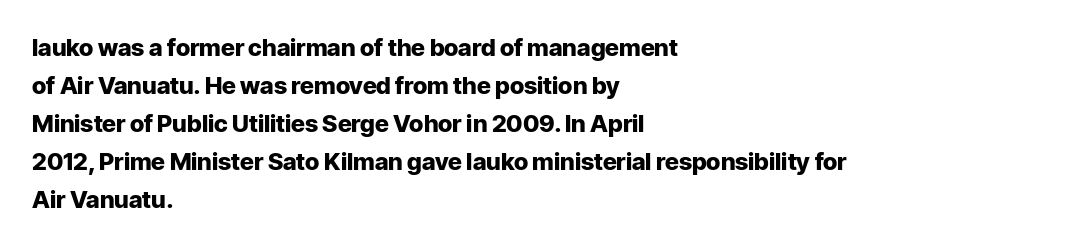
The image shows 24 px bold type, upright; set left-aligned, normal line spacing (1.58x), normal letter spacing, not underlined.
